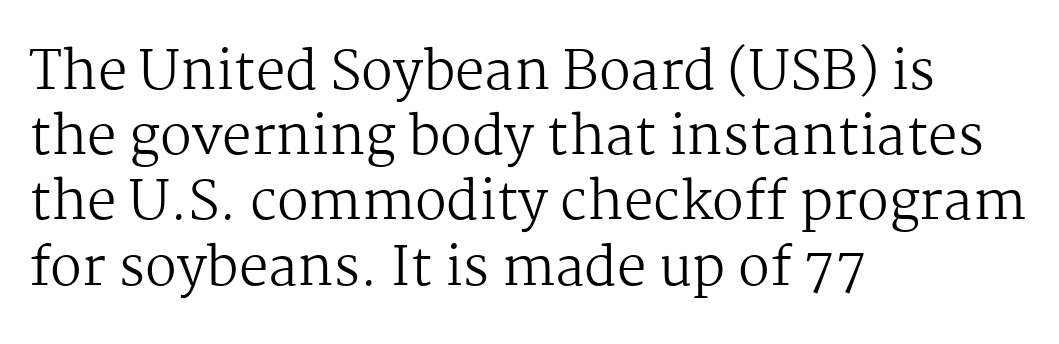
The image shows 53 px regular-weight serif type, upright; set left-aligned, line spacing 1.23x, normal letter spacing, not underlined; medium stroke contrast and a medium x-height.
